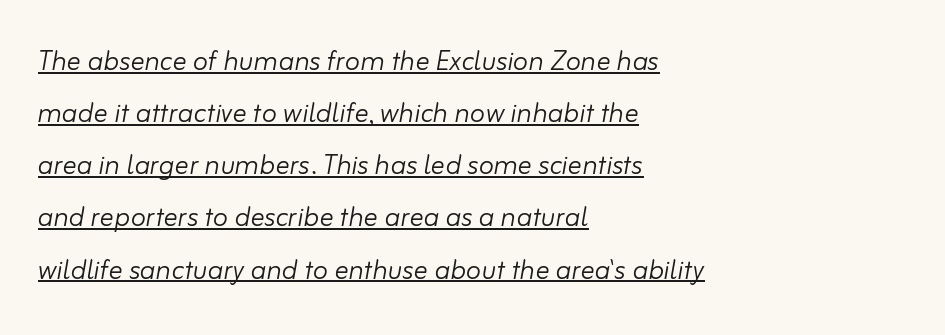
Q: Is the text bold? A: No.
Q: Is the text italic (slanted)? A: Yes, it leans right by about 10 degrees.
Q: Is the text underlined? A: Yes.
Q: How is the paragraph aligned? A: Left-aligned.
Q: Is the spacing between letters normal or unusually wide? A: Normal.
Q: Is the spacing between lines tight, normal or loose? A: Normal.
Q: Width (condensed, normal, or wide)? A: Normal.
Q: Stroke contrast? A: Low.
Q: x-height? A: Small.
Q: Monospaced? A: No.
